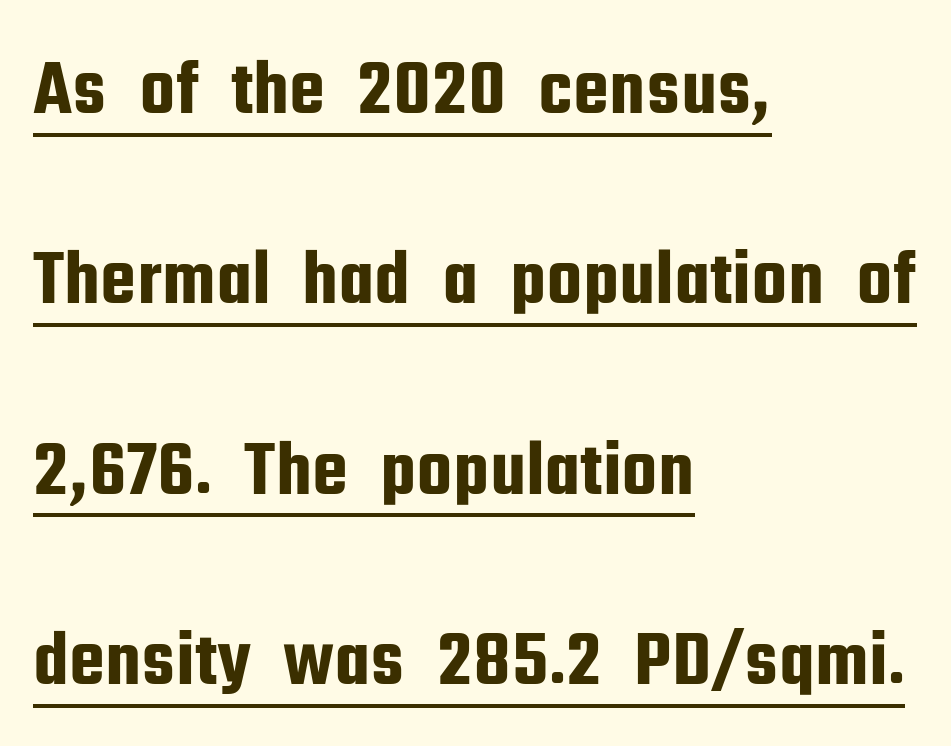
{"serif": "no", "italic": "no", "width": "condensed", "stroke_contrast": "low", "x_height": "medium", "monospaced": "no", "underline": "yes", "align": "left", "line_spacing": "loose", "line_spacing_ratio": 2.38, "letter_spacing": "normal", "letter_spacing_em": 0.0, "glyph_px": 80}
